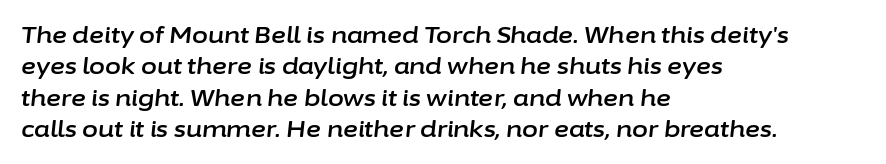
Line starts are locked; line ends wander. Does extra space separate the letters? No, they use regular spacing. The passage shown is not underscored anywhere. Designer's note — italics engaged. The vertical gap from one line to the next is medium.
